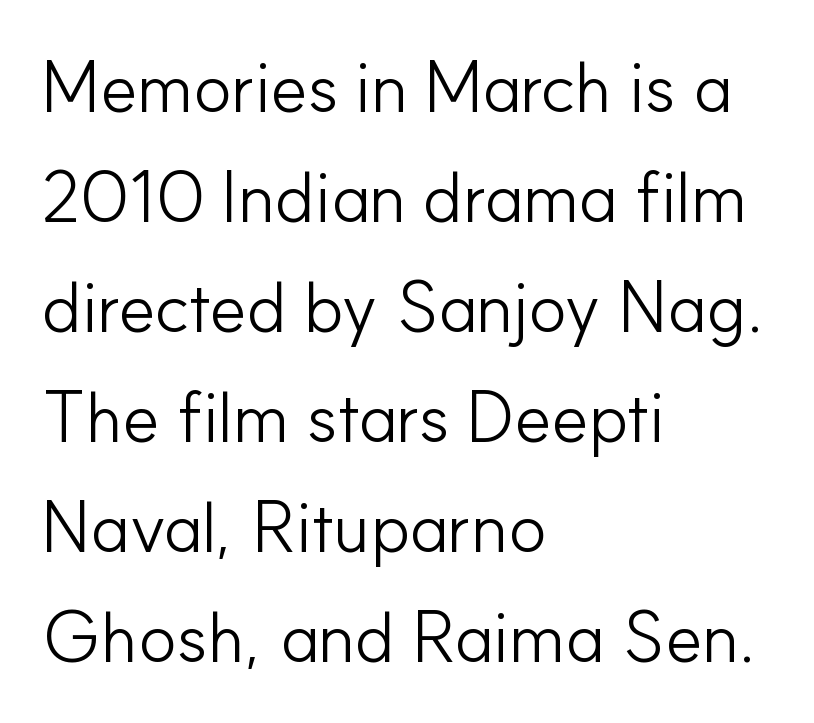
Q: Is the text bold? A: No.
Q: Is the text italic (slanted)? A: No, it is upright.
Q: Is the typeface a serif or a sans-serif typeface? A: Sans-serif.
Q: Is the text underlined? A: No.
Q: How is the paragraph aligned? A: Left-aligned.
Q: Is the spacing between letters normal or unusually wide? A: Normal.
Q: Is the spacing between lines tight, normal or loose? A: Normal.
Q: Width (condensed, normal, or wide)? A: Normal.
Q: Stroke contrast? A: Low.
Q: x-height? A: Small.
Q: Monospaced? A: No.
